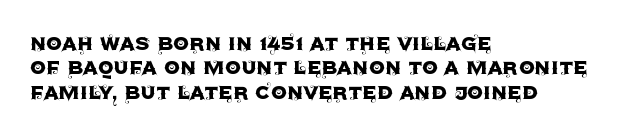
Q: Is the text italic (slanted)? A: No, it is upright.
Q: Is the text underlined? A: No.
Q: How is the paragraph aligned? A: Left-aligned.
Q: Is the spacing between letters normal or unusually wide? A: Normal.
Q: Is the spacing between lines tight, normal or loose? A: Tight.
